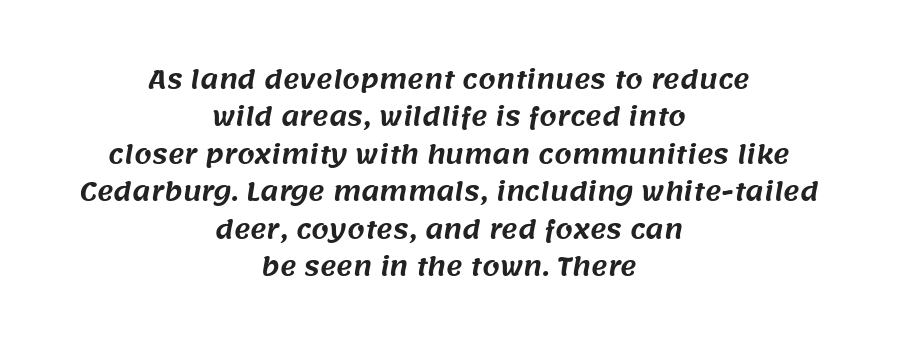
{"underline": "no", "align": "center", "line_spacing": "normal", "line_spacing_ratio": 1.5, "letter_spacing": "normal", "letter_spacing_em": 0.0, "glyph_px": 25}
